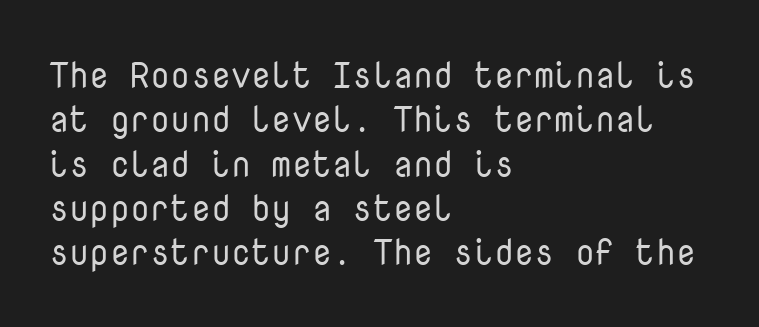
Q: Is the text bold? A: No.
Q: Is the text italic (slanted)? A: No, it is upright.
Q: Is the typeface a serif or a sans-serif typeface? A: Sans-serif.
Q: Is the text underlined? A: No.
Q: How is the paragraph aligned? A: Left-aligned.
Q: Is the spacing between letters normal or unusually wide? A: Normal.
Q: Width (condensed, normal, or wide)? A: Normal.
Q: Stroke contrast? A: Low.
Q: x-height? A: Medium.
Q: Monospaced? A: Yes.
